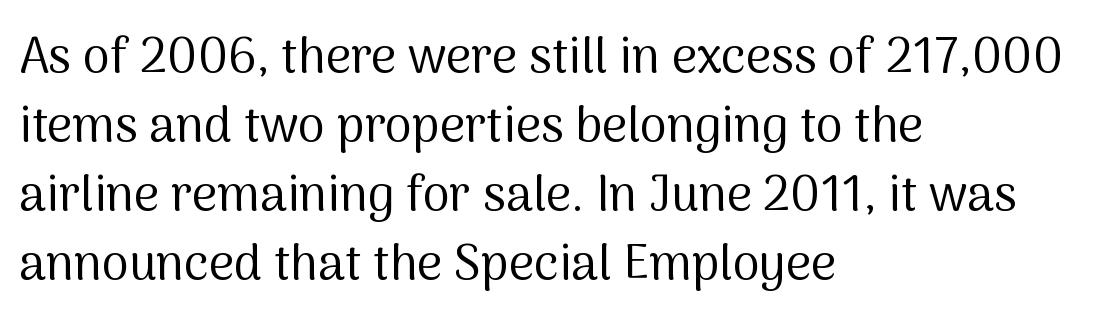
Q: Is the text bold? A: No.
Q: Is the text italic (slanted)? A: No, it is upright.
Q: Is the typeface a serif or a sans-serif typeface? A: Sans-serif.
Q: Is the text underlined? A: No.
Q: How is the paragraph aligned? A: Left-aligned.
Q: Is the spacing between letters normal or unusually wide? A: Normal.
Q: Is the spacing between lines tight, normal or loose? A: Normal.
Q: Width (condensed, normal, or wide)? A: Normal.
Q: Stroke contrast? A: Medium.
Q: x-height? A: Medium.
Q: Monospaced? A: No.
